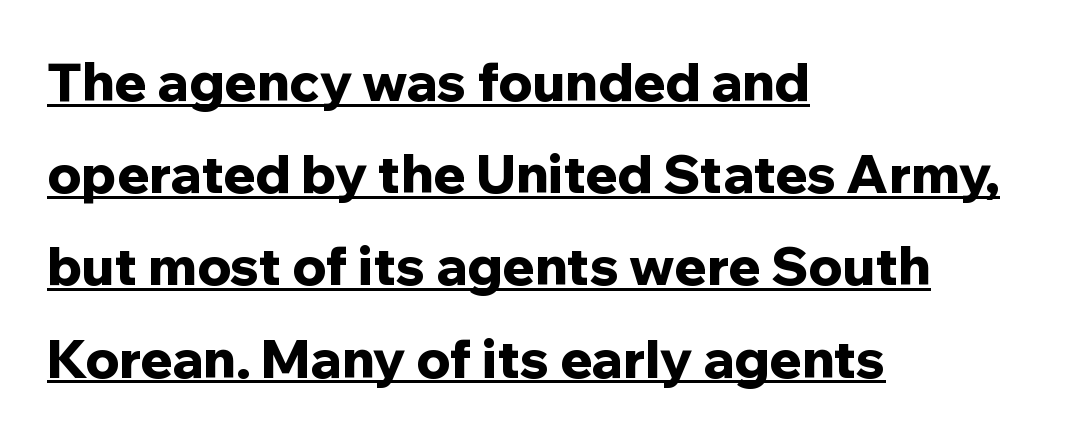
{"serif": "no", "italic": "no", "bold": "yes", "weight": "bold", "width": "normal", "stroke_contrast": "low", "x_height": "medium", "monospaced": "no", "underline": "yes", "align": "left", "line_spacing_ratio": 1.74, "letter_spacing": "normal", "letter_spacing_em": 0.0, "glyph_px": 53}
